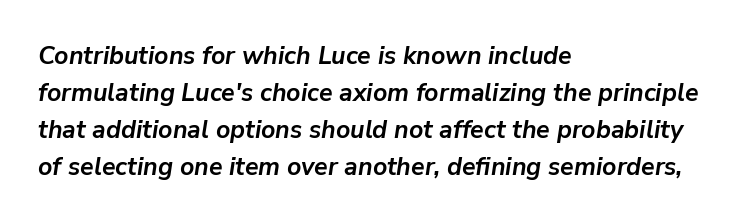
The image shows 25 px bold type, italic (leaning right); set left-aligned, normal line spacing (1.48x), normal letter spacing, not underlined.
